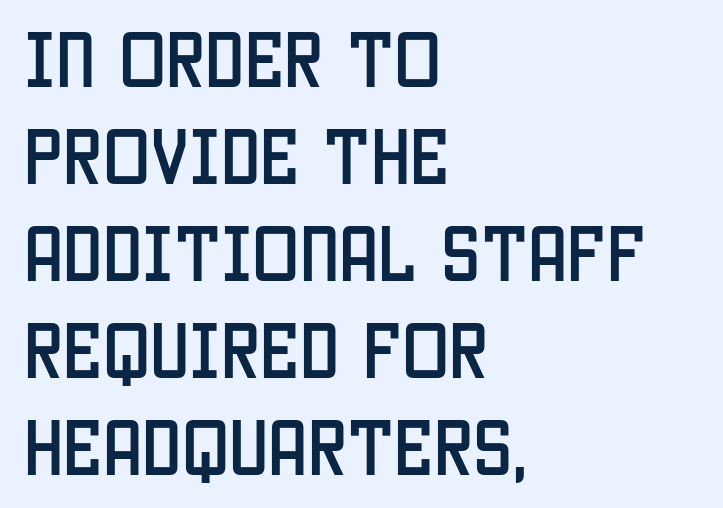
The image shows 63 px condensed sans-serif type, upright; set left-aligned, normal line spacing (1.54x), normal letter spacing, not underlined; low stroke contrast and a large x-height.
